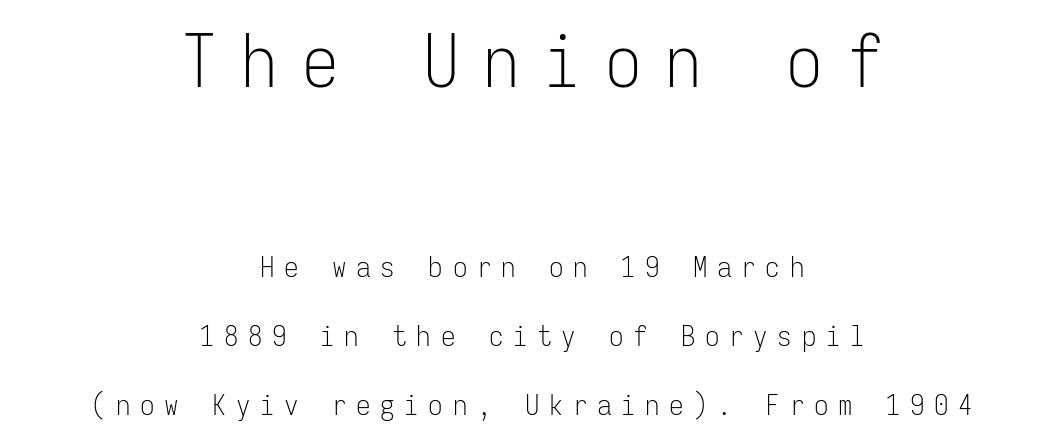
The image shows 73 px light, condensed sans-serif type, upright, monospaced; set centered, loose line spacing (2.39x), unusually wide letter spacing (+0.33 em), not underlined; the first (top) block is 2.52x larger; low stroke contrast and a medium x-height.
